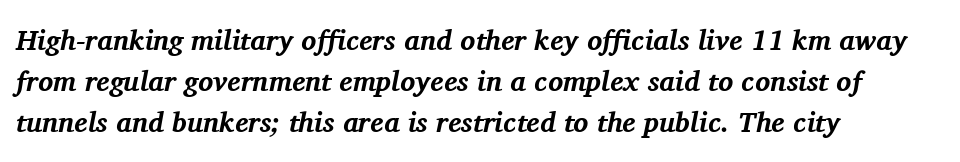
Unlike a clean sans, this face finishes its strokes with serifs. The passage shown is typed in a proportional face where columns would drift. A bare baseline throughout the passage. Standard letterfit; no display-style spreading of the glyphs.
